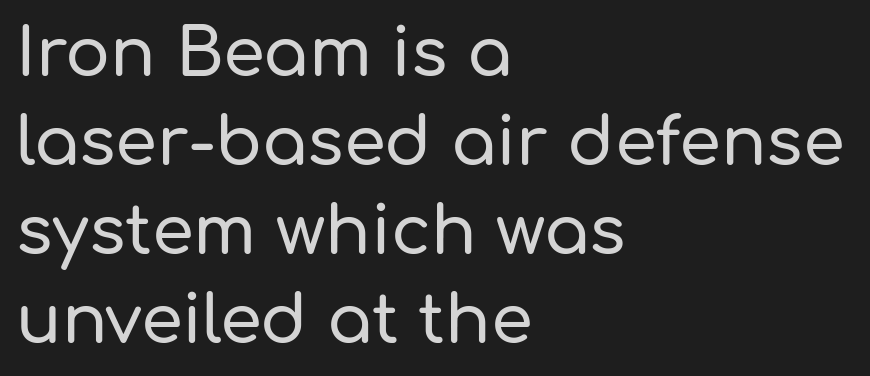
{"serif": "no", "italic": "no", "width": "normal", "stroke_contrast": "low", "x_height": "medium", "monospaced": "no", "underline": "no", "align": "left", "line_spacing": "normal", "line_spacing_ratio": 1.33, "letter_spacing": "normal", "letter_spacing_em": 0.0, "glyph_px": 67}
